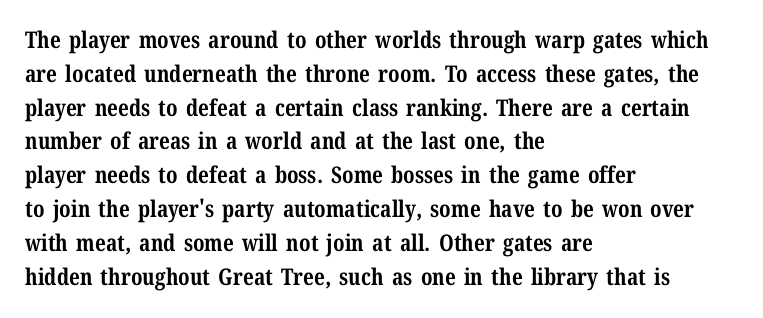
Bold? Absolutely — the strokes are thick and heavy. The setting favours the left margin, as ordinary paragraphs usually do. The font's upright variant was chosen for this text. A bare baseline throughout the passage. Vertical spacing — default.
